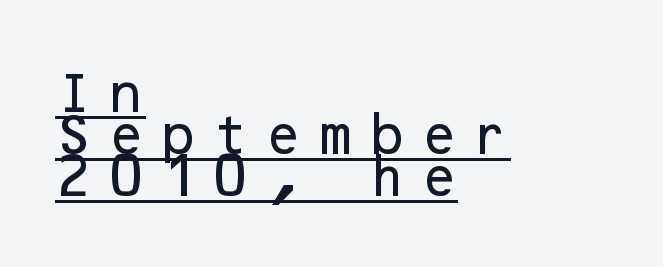
Q: Is the text italic (slanted)? A: No, it is upright.
Q: Is the typeface a serif or a sans-serif typeface? A: Sans-serif.
Q: Is the text underlined? A: Yes.
Q: How is the paragraph aligned? A: Left-aligned.
Q: Is the spacing between letters normal or unusually wide? A: Unusually wide.
Q: Is the spacing between lines tight, normal or loose? A: Tight.
Q: Width (condensed, normal, or wide)? A: Normal.
Q: Stroke contrast? A: Low.
Q: x-height? A: Medium.
